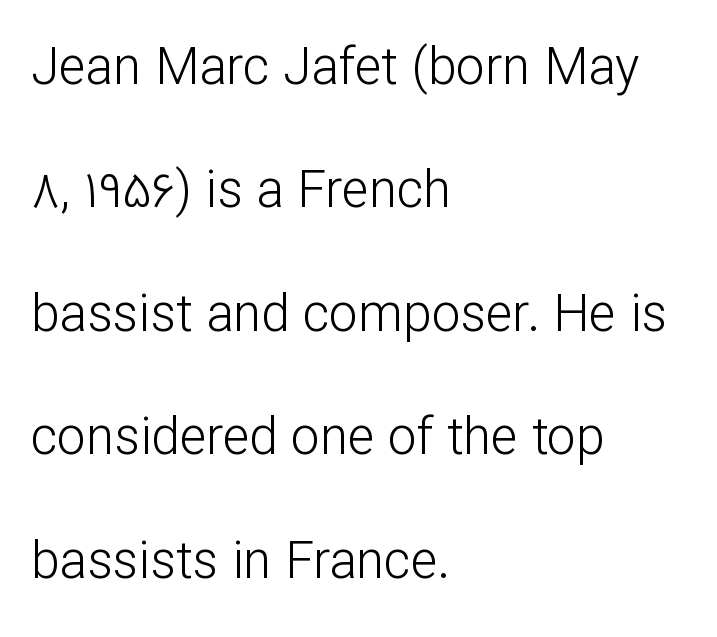
The image shows 51 px light sans-serif type, upright; set left-aligned, loose line spacing (2.42x), normal letter spacing, not underlined; low stroke contrast and a medium x-height.
